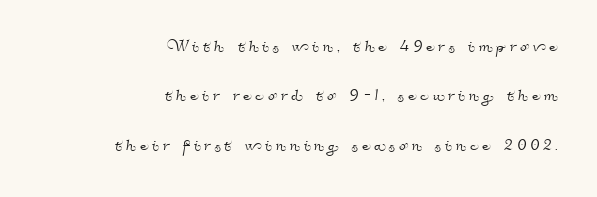
{"underline": "no", "align": "right", "line_spacing": "loose", "line_spacing_ratio": 2.47, "glyph_px": 20}
